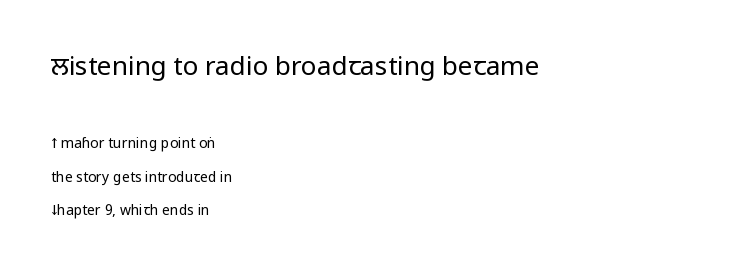
The image shows 26 px text type, upright; set left-aligned, loose line spacing (2.42x), normal letter spacing, not underlined; the first (top) block is 1.86x larger.
